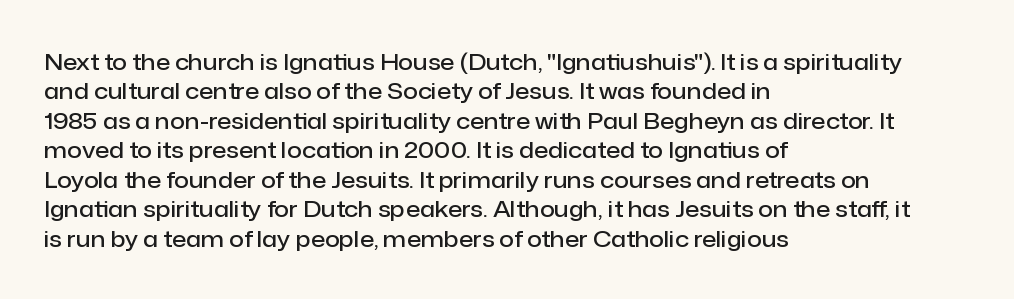
All the whitespace from short lines collects on the right. You could call the tracking neutral — neither tight nor loose. The axis of the letterforms is exactly vertical. Honestly, there is no underline to notice here at all.
